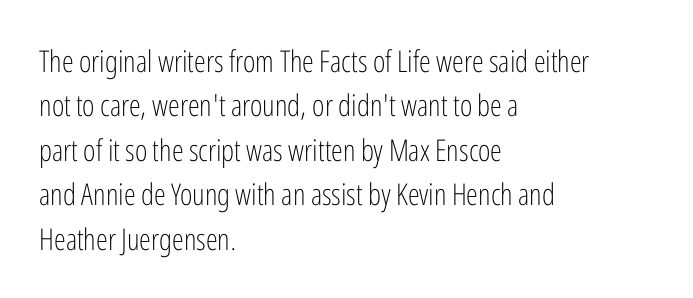
Here the designer chose a conventional face with non-uniform glyph widths. The passage shown is not underscored anywhere. Students, observe: this is what conventionally led text looks like. Unbolded letterforms with no extra heft. The face used here is a sans, in the tradition of grotesques and geometrics. Horizontal alignment here is leftward, the default for most running prose.
